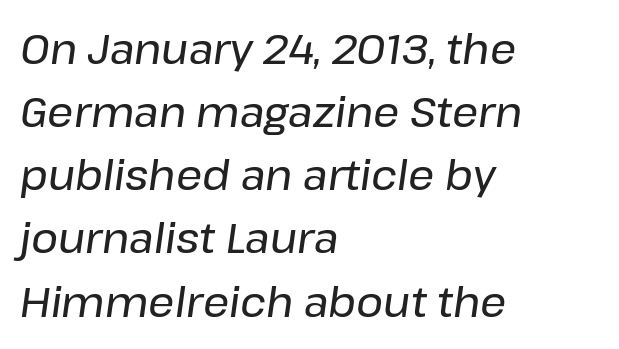
Letter spacing: default. The designer left line spacing at the default. This sample has the flowing, uneven cadence of proportional lettering. Line beginnings align vertically; line endings do not.
